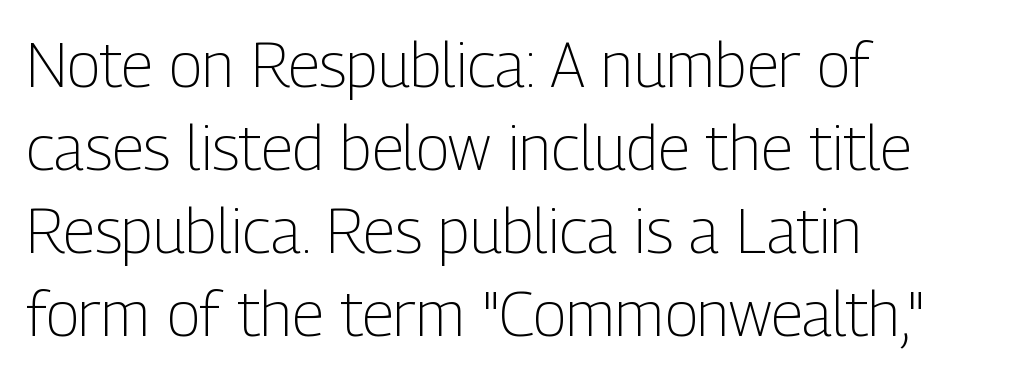
Q: Is the text bold? A: No.
Q: Is the text italic (slanted)? A: No, it is upright.
Q: Is the typeface a serif or a sans-serif typeface? A: Sans-serif.
Q: Is the text underlined? A: No.
Q: How is the paragraph aligned? A: Left-aligned.
Q: Is the spacing between letters normal or unusually wide? A: Normal.
Q: Is the spacing between lines tight, normal or loose? A: Normal.
Q: Width (condensed, normal, or wide)? A: Condensed.
Q: Stroke contrast? A: Low.
Q: x-height? A: Medium.
Q: Monospaced? A: No.
